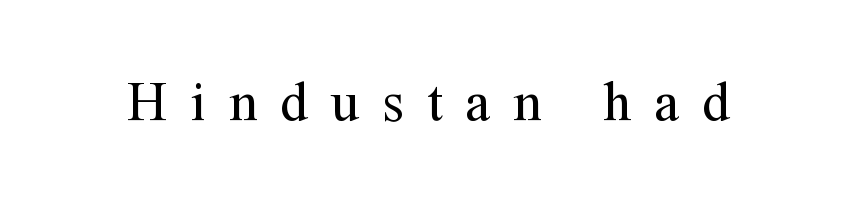
The image shows 56 px regular-weight serif type, upright; set unusually wide letter spacing (+0.41 em), not underlined; medium stroke contrast and a medium x-height.
